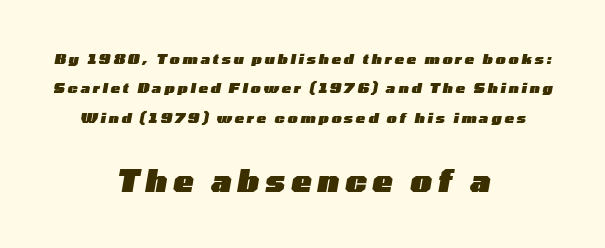
These lines carry a lot of weight — the face is fully bold. Caption: expanded tracking, letters set apart. Notice how the passage keeps no hard edge, just a central spine. Baseline-to-baseline distance is far greater than the letter height. Only glyphs here, with clear space below each row. The second block has been scaled up relative to the first.
